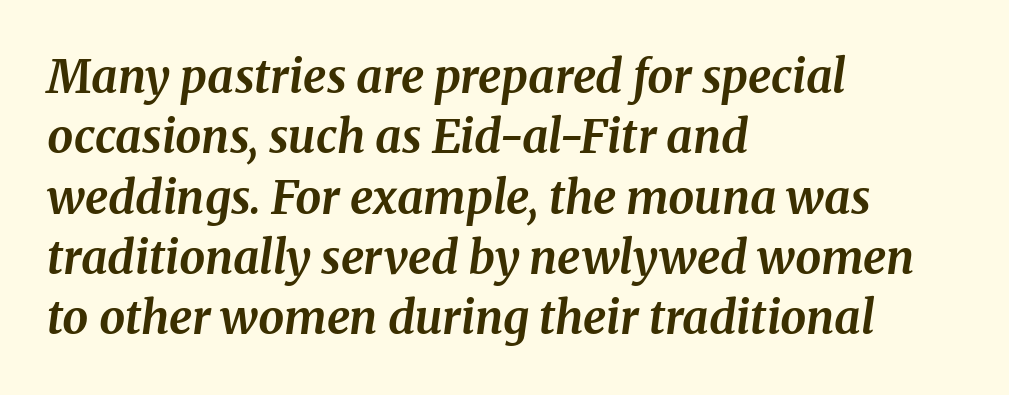
Q: Is the text bold? A: Yes.
Q: Is the text italic (slanted)? A: Yes, it leans right by about 8 degrees.
Q: Is the typeface a serif or a sans-serif typeface? A: Serif.
Q: Is the text underlined? A: No.
Q: How is the paragraph aligned? A: Left-aligned.
Q: Is the spacing between letters normal or unusually wide? A: Normal.
Q: Is the spacing between lines tight, normal or loose? A: Normal.
Q: Width (condensed, normal, or wide)? A: Normal.
Q: Stroke contrast? A: Medium.
Q: x-height? A: Medium.
Q: Monospaced? A: No.
